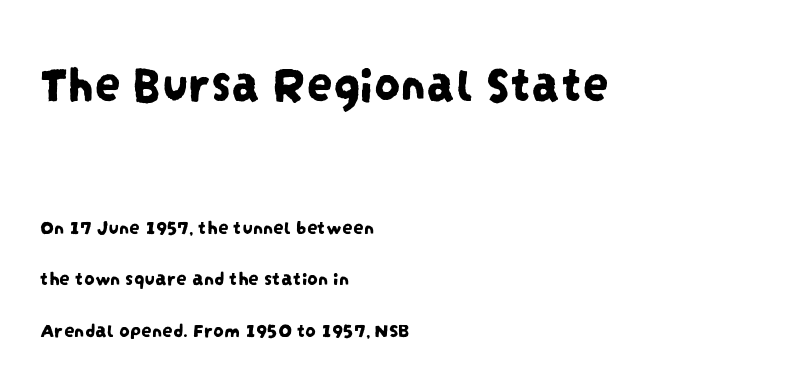
{"serif": "no", "width": "condensed", "stroke_contrast": "low", "x_height": "large", "monospaced": "no", "underline": "no", "align": "left", "line_spacing": "loose", "line_spacing_ratio": 2.45, "letter_spacing": "normal", "letter_spacing_em": 0.0, "larger_block": "first", "size_ratio": 2.48, "glyph_px": 52}
